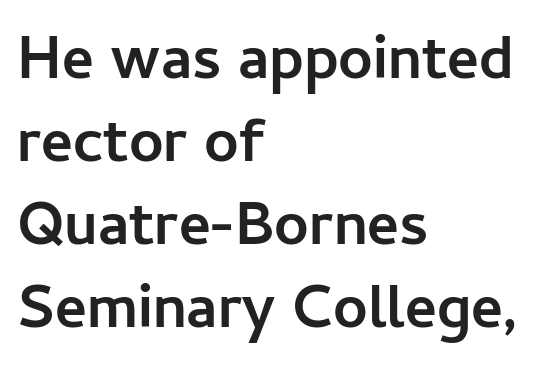
The image shows 61 px semibold sans-serif type, upright; set left-aligned, normal line spacing (1.36x), normal letter spacing, not underlined; low stroke contrast and a medium x-height.
